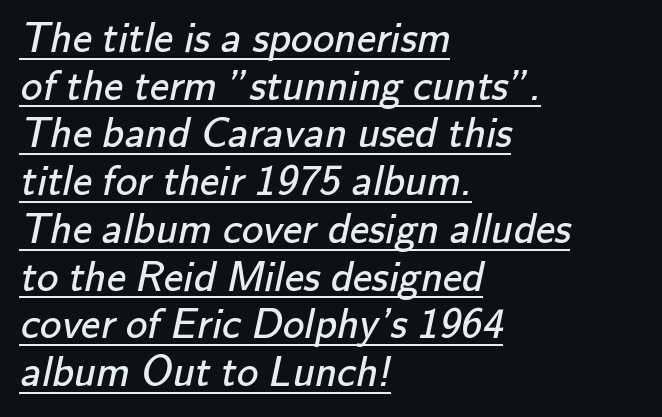
{"serif": "no", "bold": "no", "weight": "regular", "width": "normal", "stroke_contrast": "low", "x_height": "small", "monospaced": "no", "underline": "yes", "align": "left", "line_spacing": "tight", "line_spacing_ratio": 1.11, "letter_spacing": "normal", "letter_spacing_em": 0.0, "glyph_px": 43}
